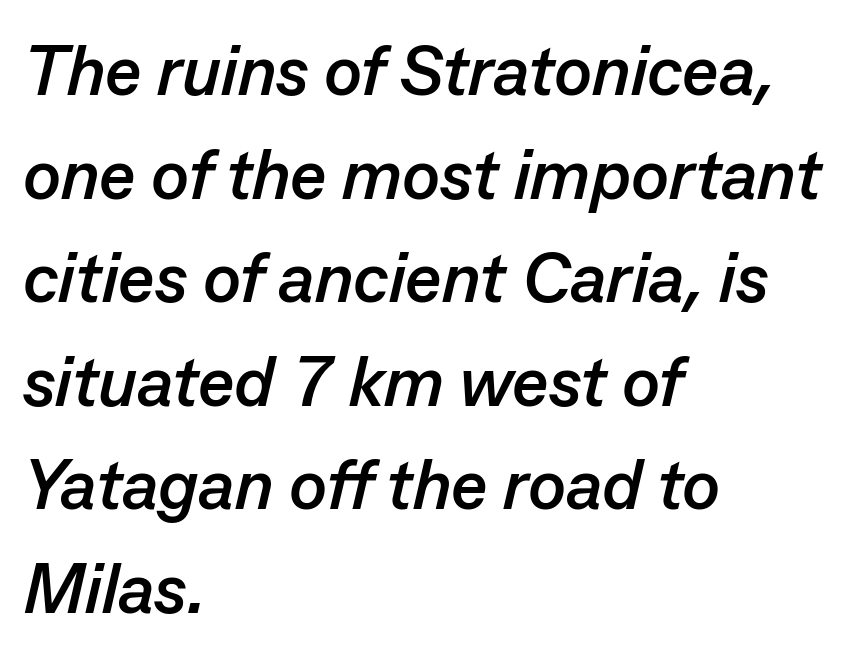
{"italic": "yes", "lean": "right", "slant_degrees": 13, "bold": "yes", "weight": "semibold", "width": "normal", "stroke_contrast": "low", "x_height": "medium", "monospaced": "no", "underline": "no", "align": "left", "line_spacing": "normal", "line_spacing_ratio": 1.48, "letter_spacing": "normal", "letter_spacing_em": 0.0, "glyph_px": 70}
